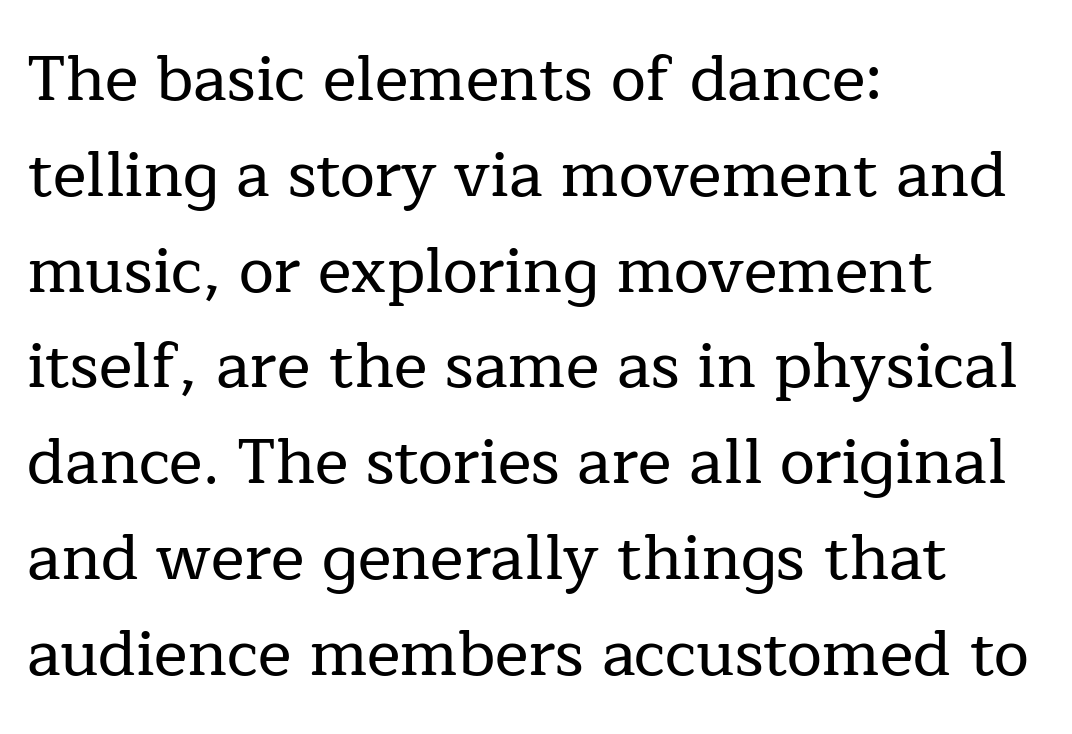
The image shows 63 px serif type, upright; set left-aligned, normal line spacing (1.52x), normal letter spacing, not underlined; low stroke contrast and a medium x-height.
